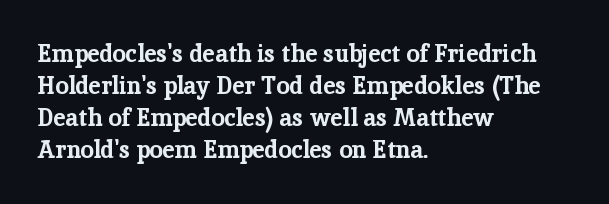
The image shows 24 px bold type, upright; set left-aligned, normal line spacing (1.34x), normal letter spacing, not underlined.
